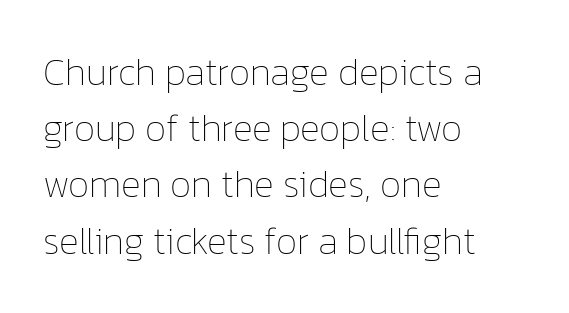
The image shows 38 px thin type, upright; set left-aligned, normal line spacing (1.48x), normal letter spacing, not underlined; low stroke contrast and a medium x-height.
